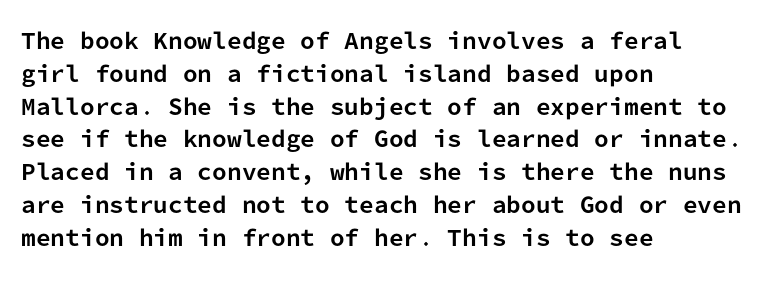
{"italic": "no", "bold": "yes", "underline": "no", "align": "left", "line_spacing": "normal", "line_spacing_ratio": 1.56, "letter_spacing": "normal", "letter_spacing_em": 0.0, "glyph_px": 21}
